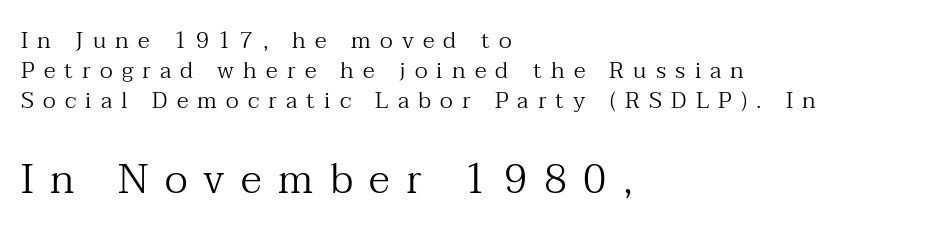
Q: Is the text bold? A: No.
Q: Is the text italic (slanted)? A: No, it is upright.
Q: Is the typeface a serif or a sans-serif typeface? A: Serif.
Q: Is the text underlined? A: No.
Q: How is the paragraph aligned? A: Left-aligned.
Q: Is the spacing between letters normal or unusually wide? A: Unusually wide.
Q: Is the spacing between lines tight, normal or loose? A: Normal.
Q: Which block of text is set in a larger size, the first (top) or the second (bottom)? A: The second (bottom) one.
Q: Width (condensed, normal, or wide)? A: Normal.
Q: Stroke contrast? A: Medium.
Q: x-height? A: Medium.
Q: Monospaced? A: No.
